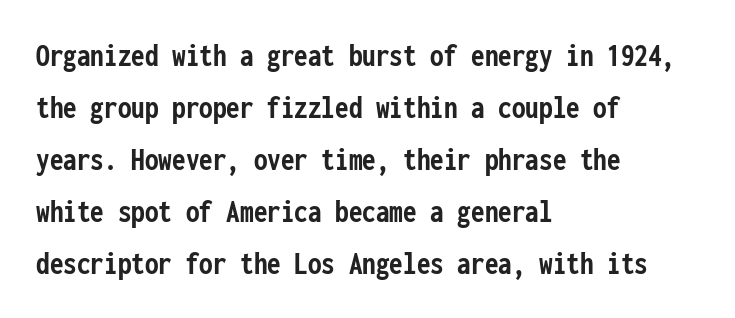
The face used here is a sans, in the tradition of grotesques and geometrics. Designer's note — italics off, roman on. The letters sit at their default tracking, neither squeezed nor spread. The face used here is monospaced, like something from a code editor. The passage shown is emphatically bold. Line spacing here is normal.
